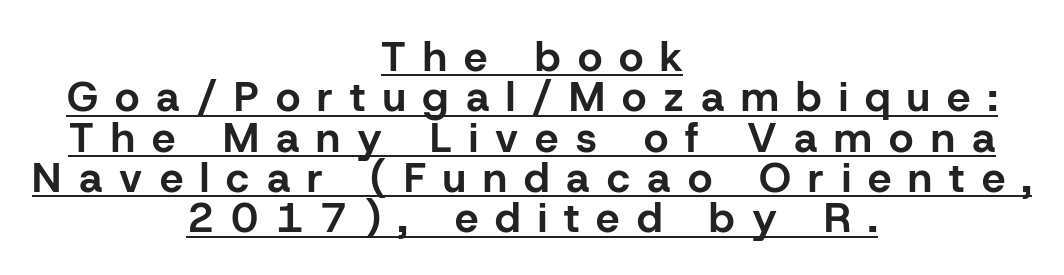
Baseline-to-baseline distance is barely more than the letter height. The passage shown is typed in a proportional face where columns would drift. Bold? Absolutely — the strokes are thick and heavy. These lines are composed in type without serifs. Emphasis is given by a line drawn under the lettering.
